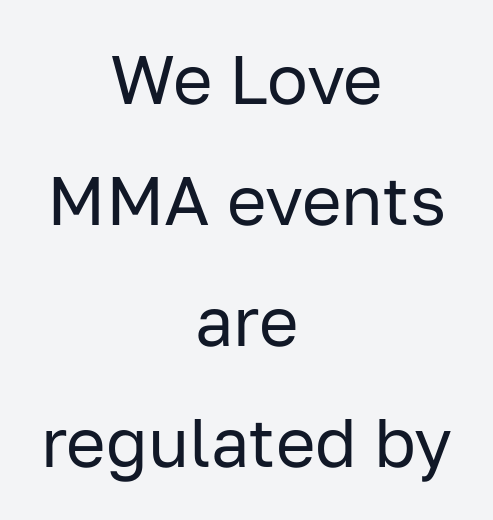
Q: Is the text bold? A: No.
Q: Is the text italic (slanted)? A: No, it is upright.
Q: Is the typeface a serif or a sans-serif typeface? A: Sans-serif.
Q: Is the text underlined? A: No.
Q: How is the paragraph aligned? A: Centered.
Q: Is the spacing between letters normal or unusually wide? A: Normal.
Q: Width (condensed, normal, or wide)? A: Normal.
Q: Stroke contrast? A: Low.
Q: x-height? A: Medium.
Q: Monospaced? A: No.
